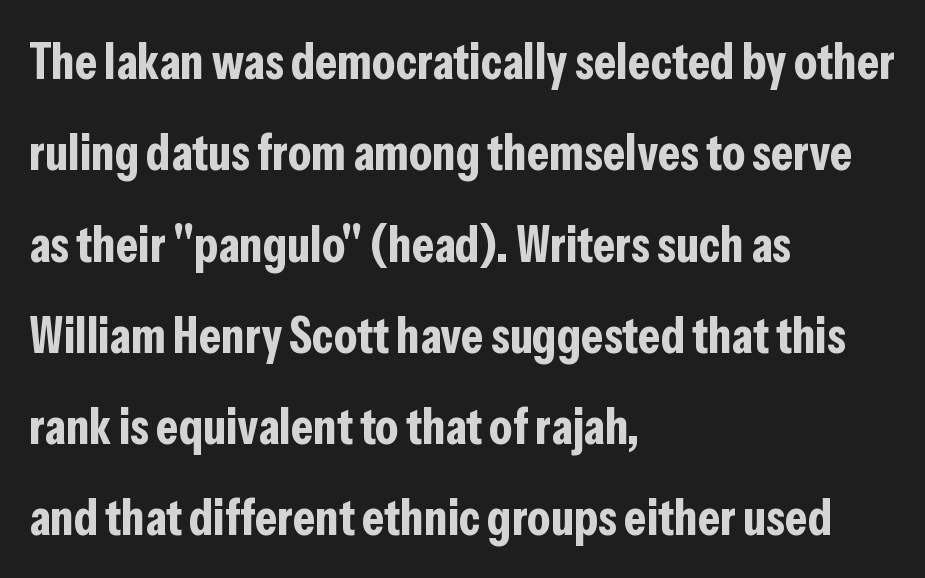
{"serif": "no", "italic": "no", "bold": "yes", "weight": "bold", "width": "condensed", "stroke_contrast": "low", "x_height": "medium", "monospaced": "no", "underline": "no", "align": "left", "line_spacing_ratio": 1.79, "letter_spacing": "normal", "letter_spacing_em": 0.0, "glyph_px": 51}
